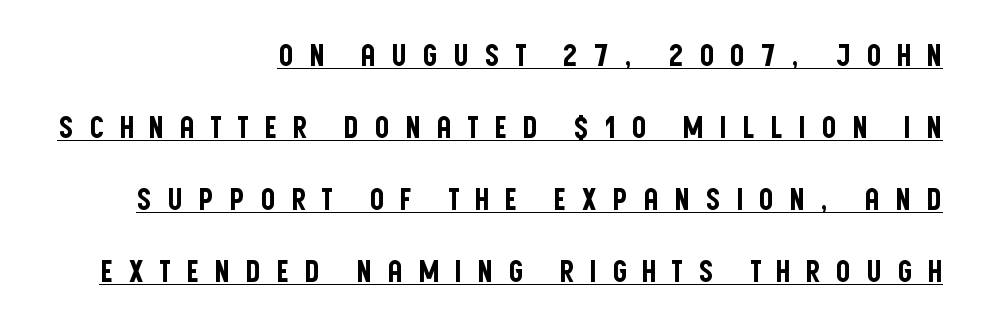
{"serif": "no", "italic": "no", "width": "condensed", "stroke_contrast": "low", "x_height": "large", "monospaced": "no", "underline": "yes", "align": "right", "line_spacing": "loose", "line_spacing_ratio": 2.4, "letter_spacing": "wide", "letter_spacing_em": 0.49, "glyph_px": 30}
